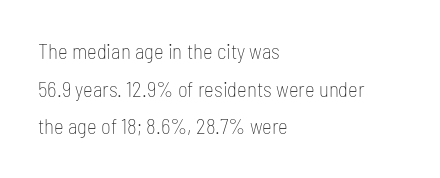
Casual observation: everything's shoved over to the left. The cut favours lightness, reaching ordinary text weight at its darkest. Italic? Not at all — the glyphs are vertical. A typesetter would call this zero additional tracking. Words float on clear page, feet unadorned.
